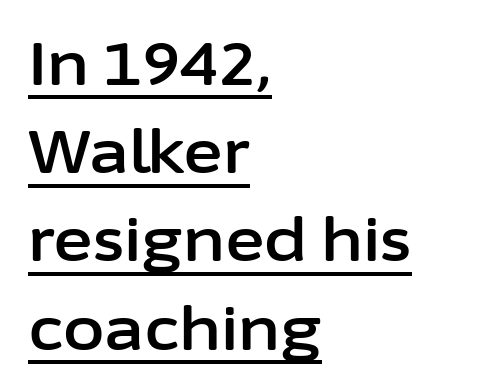
Q: Is the text italic (slanted)? A: No, it is upright.
Q: Is the typeface a serif or a sans-serif typeface? A: Sans-serif.
Q: Is the text underlined? A: Yes.
Q: How is the paragraph aligned? A: Left-aligned.
Q: Is the spacing between letters normal or unusually wide? A: Normal.
Q: Is the spacing between lines tight, normal or loose? A: Normal.
Q: Width (condensed, normal, or wide)? A: Normal.
Q: Stroke contrast? A: Low.
Q: x-height? A: Medium.
Q: Monospaced? A: No.
